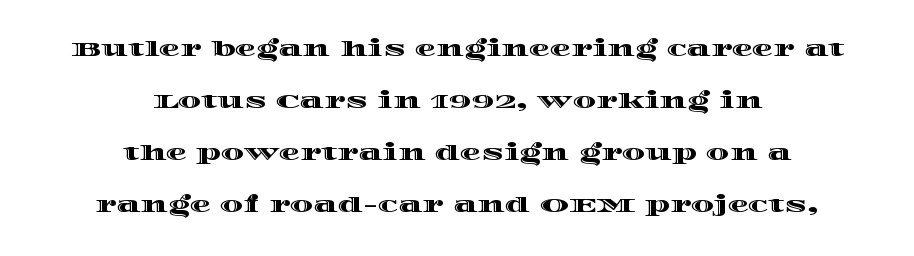
{"italic": "no", "underline": "no", "align": "center", "line_spacing": "loose", "line_spacing_ratio": 2.48, "letter_spacing": "normal", "letter_spacing_em": 0.0, "glyph_px": 21}
